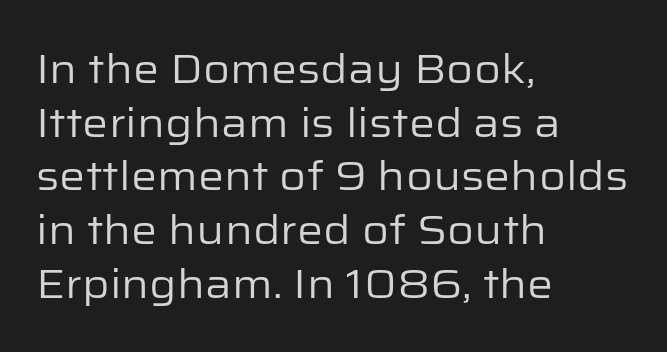
The image shows 41 px regular-weight sans-serif type, upright; set left-aligned, normal line spacing (1.31x), normal letter spacing, not underlined; low stroke contrast and a medium x-height.
